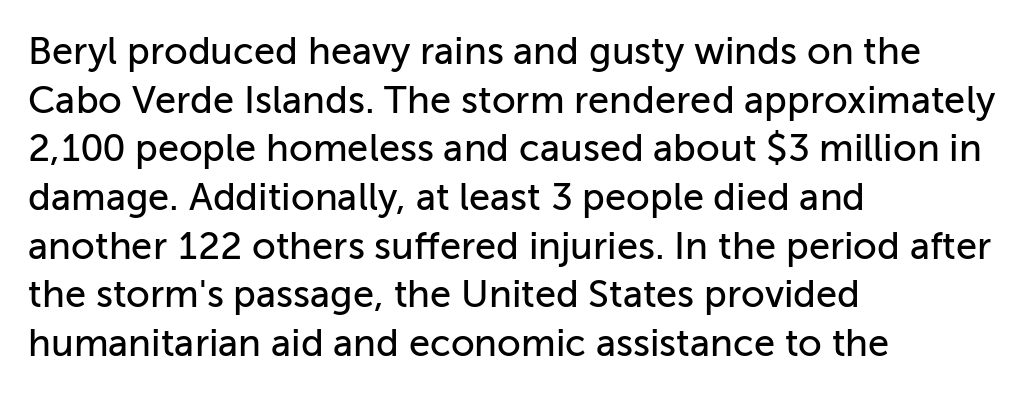
The image shows 38 px sans-serif type, upright; set left-aligned, normal line spacing (1.28x), normal letter spacing, not underlined; low stroke contrast and a medium x-height.
